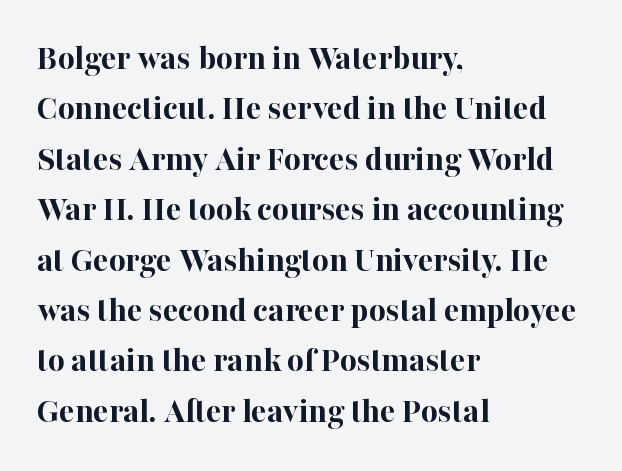
Where is the straight margin? On the left. This rendering features lettering with no underline. One glance says typical: line gaps are just what's usual. Little horizontal feet cap the strokes, marking this as serif type. The rendering uses natural spacing where letterforms have individual widths.
